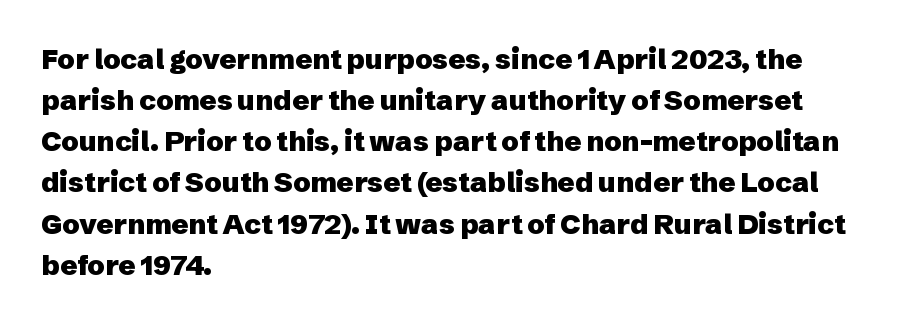
Each glyph is drawn with heavy, bold strokes. Any mark beneath the type? The region is blank. No extra tracking has been applied to these lines. Type style note: lacks serifs.
